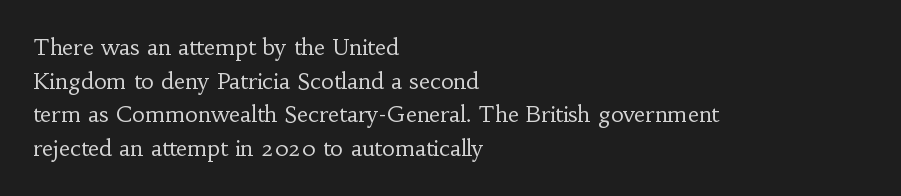
Q: Is the text bold? A: No.
Q: Is the text italic (slanted)? A: No, it is upright.
Q: Is the text underlined? A: No.
Q: How is the paragraph aligned? A: Left-aligned.
Q: Is the spacing between letters normal or unusually wide? A: Normal.
Q: Is the spacing between lines tight, normal or loose? A: Normal.
